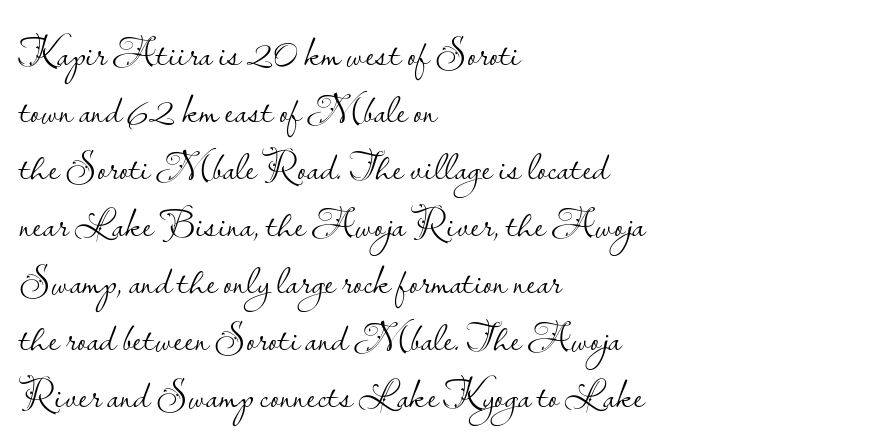
Q: Is the text bold? A: No.
Q: Is the text italic (slanted)? A: Yes.
Q: Is the typeface a serif or a sans-serif typeface? A: Sans-serif.
Q: Is the text underlined? A: No.
Q: How is the paragraph aligned? A: Left-aligned.
Q: Is the spacing between letters normal or unusually wide? A: Normal.
Q: Is the spacing between lines tight, normal or loose? A: Normal.
Q: Width (condensed, normal, or wide)? A: Normal.
Q: Stroke contrast? A: Low.
Q: x-height? A: Small.
Q: Monospaced? A: No.
